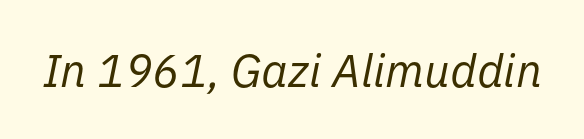
Check under the words: just untouched page. The font is comparable to plain body text, perhaps lighter. How are the letters spaced? Ordinarily, with no added tracking. The font's italic variant was chosen for this text.
